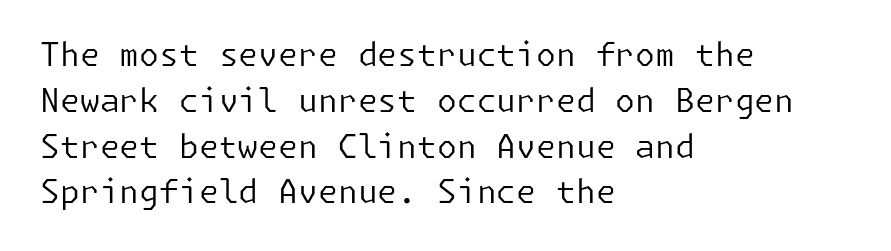
The axis of the letterforms is exactly vertical. Look at the bottom of the vertical strokes: they stop flat, with no serifs. Nothing unusual about the tracking: characters are spaced as the font intends. These lines stack with their left ends in a neat column. Is the stroke heavy? The answer is a plain regular-or-lighter. This rendering features lettering with no underline.
